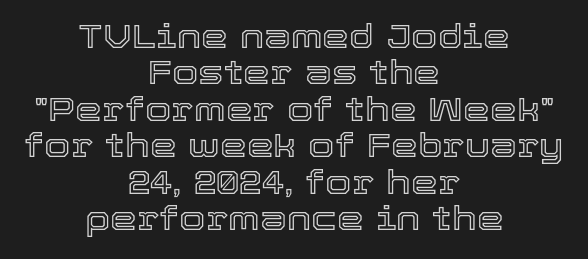
The image shows 34 px text type, upright; set centered, tight line spacing (1.07x), normal letter spacing, not underlined; a medium x-height.
